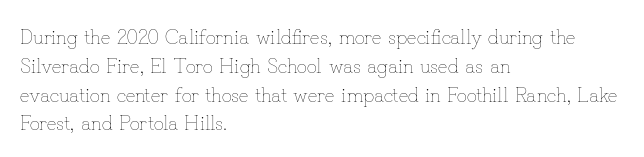
Q: Is the text bold? A: No.
Q: Is the text italic (slanted)? A: No, it is upright.
Q: Is the text underlined? A: No.
Q: How is the paragraph aligned? A: Left-aligned.
Q: Is the spacing between letters normal or unusually wide? A: Normal.
Q: Is the spacing between lines tight, normal or loose? A: Normal.
